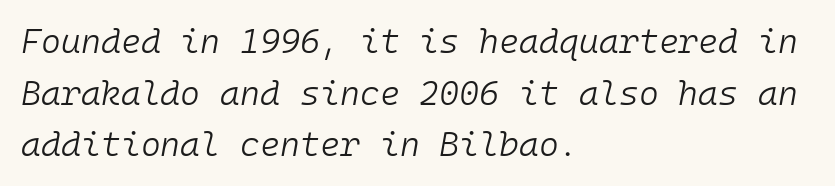
The image shows 34 px light type, italic (leaning right), monospaced; set left-aligned, normal line spacing (1.52x), normal letter spacing, not underlined; low stroke contrast and a medium x-height.
